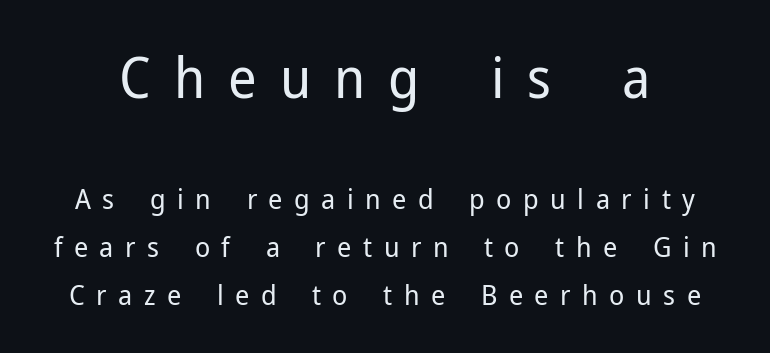
{"serif": "no", "italic": "no", "bold": "no", "weight": "regular", "width": "normal", "stroke_contrast": "low", "x_height": "medium", "monospaced": "no", "underline": "no", "line_spacing_ratio": 1.72, "letter_spacing": "wide", "letter_spacing_em": 0.41, "larger_block": "first", "size_ratio": 2.0, "glyph_px": 56}
